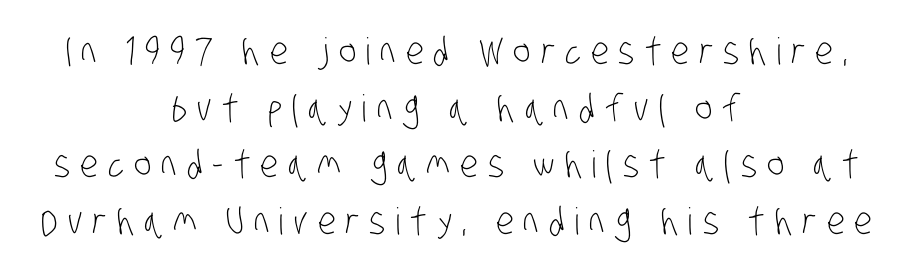
Does extra space separate the letters? Yes, quite a lot of it. Serif or sans? Sans — the stroke terminals are bare. Varying glyph widths throughout — classic text-font behaviour. The passage shown stacks its lines at a standard gap.
